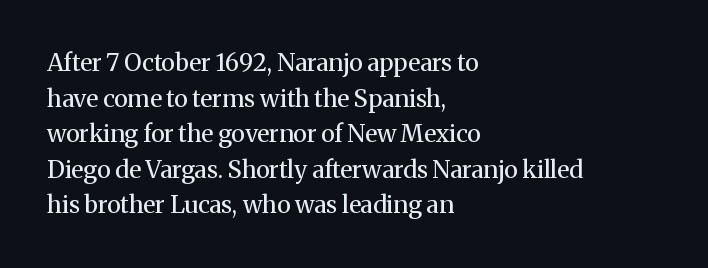
The image shows 24 px text type, upright; set left-aligned, normal line spacing (1.48x), normal letter spacing, not underlined.
